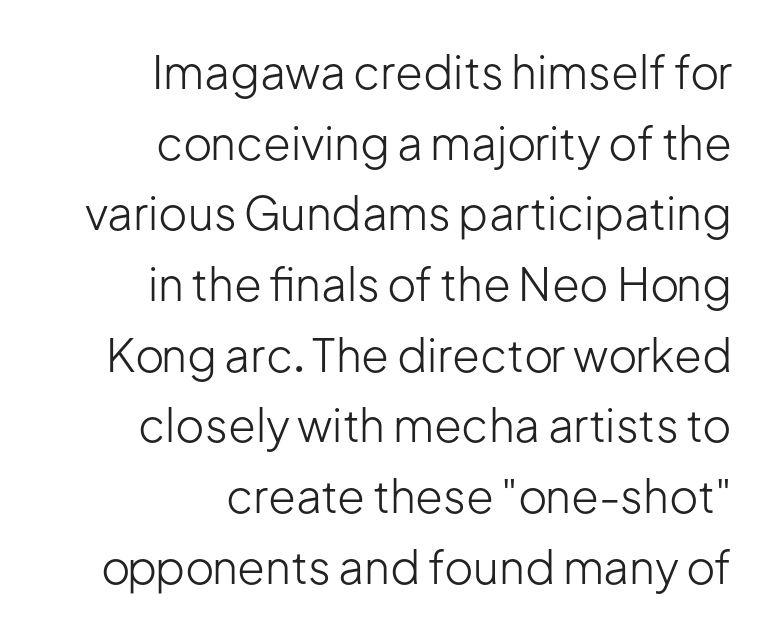
{"serif": "no", "italic": "no", "bold": "no", "weight": "light", "width": "normal", "stroke_contrast": "low", "x_height": "medium", "monospaced": "no", "underline": "no", "align": "right", "line_spacing": "normal", "line_spacing_ratio": 1.57, "letter_spacing": "normal", "letter_spacing_em": 0.0, "glyph_px": 45}
